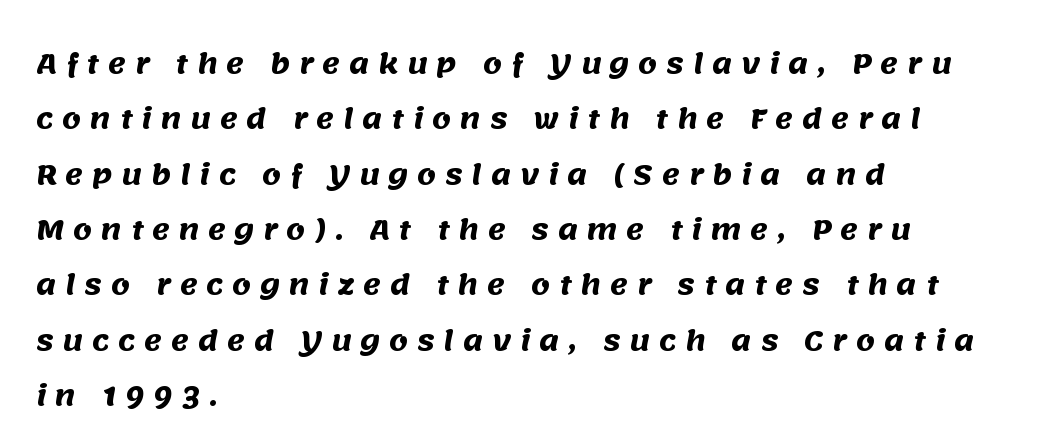
{"bold": "yes", "underline": "no", "align": "left", "line_spacing": "loose", "line_spacing_ratio": 2.05, "letter_spacing": "wide", "letter_spacing_em": 0.33, "glyph_px": 27}
